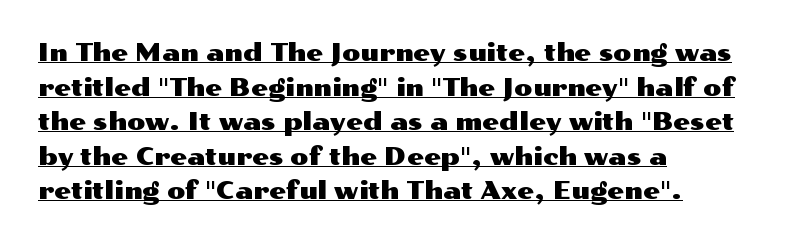
The image shows 24 px text type, upright; set left-aligned, normal line spacing (1.44x), normal letter spacing, underlined.
